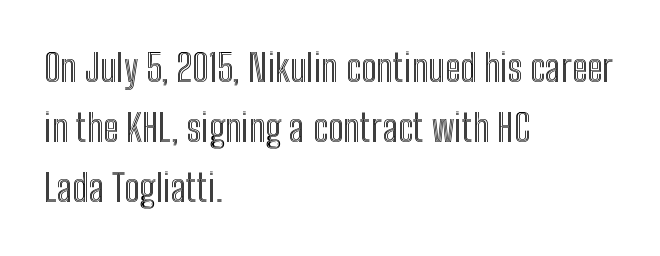
Vertical strokes here are truly vertical. Notice how descenders clear the ascenders below comfortably — that's standard leading. The foot of each line stays bare and open. Proportional: the letters do not fall into vertical columns. In CSS terms this would be text-align: left. These lines keep a tight, regular rhythm from letter to letter.
